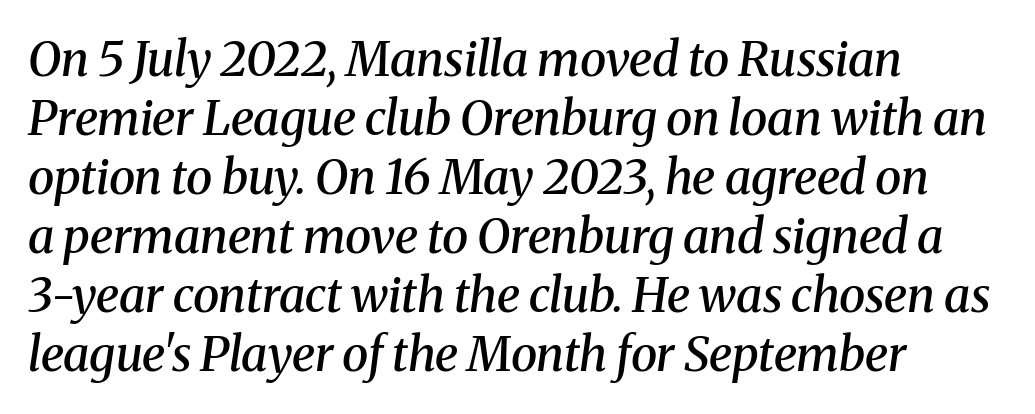
The image shows 48 px semibold serif type, italic (leaning right); set left-aligned, line spacing 1.23x, normal letter spacing, not underlined; medium stroke contrast and a medium x-height.
